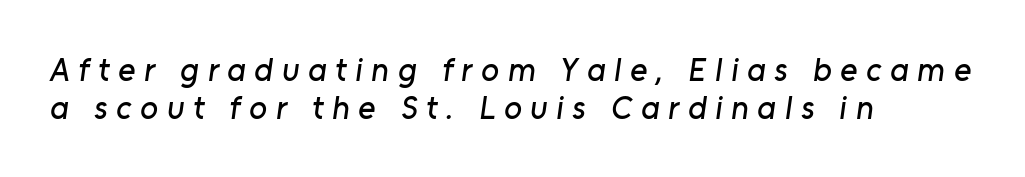
The image shows 33 px sans-serif type; set left-aligned, tight line spacing (1.14x), unusually wide letter spacing (+0.26 em), not underlined; low stroke contrast and a medium x-height.
